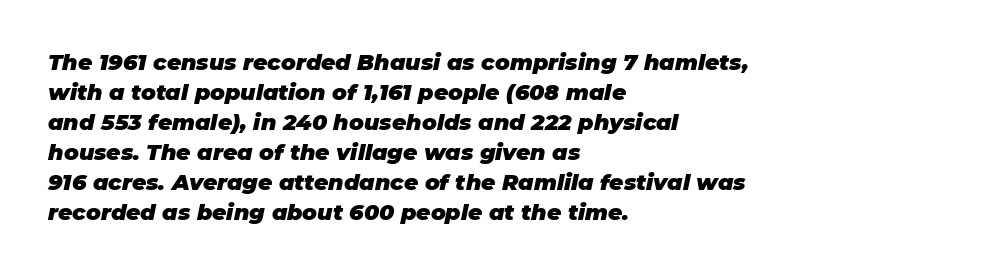
Italic: yes, the glyphs are oblique. Is the letter spacing exaggerated? No — it looks like the ordinary default. The string is rendered with underlining switched off. Reading down the block, your eye returns to a fixed left position each line. The passage shown is emphatically bold.
